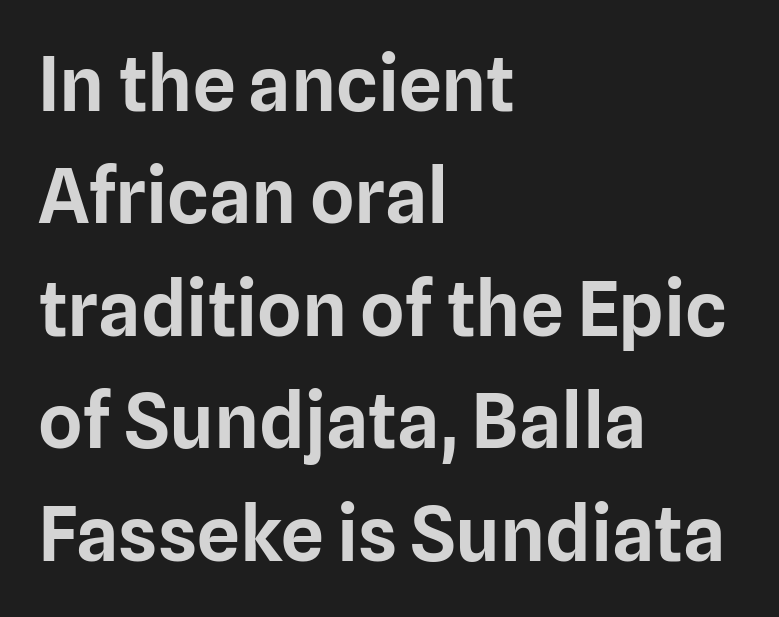
{"serif": "no", "italic": "no", "width": "normal", "stroke_contrast": "low", "x_height": "medium", "monospaced": "no", "underline": "no", "align": "left", "line_spacing": "normal", "line_spacing_ratio": 1.48, "letter_spacing": "normal", "letter_spacing_em": 0.0, "glyph_px": 76}
